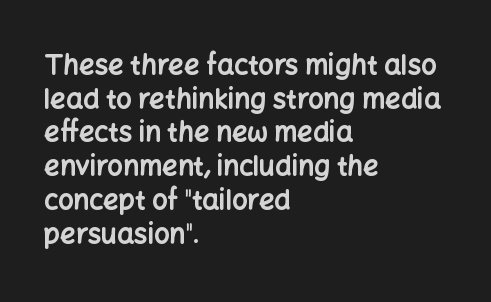
The image shows 27 px bold type, upright; set left-aligned, normal line spacing (1.25x), normal letter spacing, not underlined.
